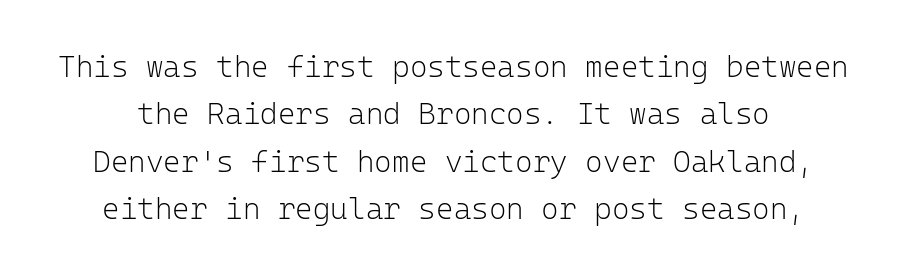
Q: Is the text bold? A: No.
Q: Is the text italic (slanted)? A: No, it is upright.
Q: Is the typeface a serif or a sans-serif typeface? A: Sans-serif.
Q: Is the text underlined? A: No.
Q: Is the spacing between letters normal or unusually wide? A: Normal.
Q: Is the spacing between lines tight, normal or loose? A: Normal.
Q: Width (condensed, normal, or wide)? A: Normal.
Q: Stroke contrast? A: Low.
Q: x-height? A: Medium.
Q: Monospaced? A: Yes.
